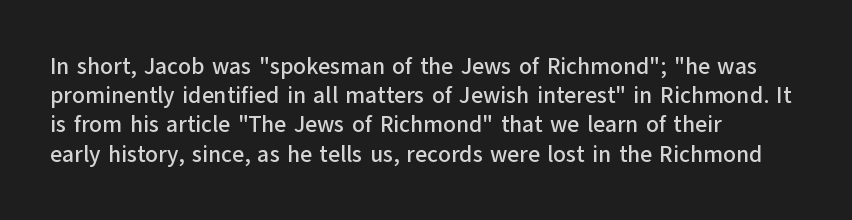
Interline gaps are of average width in this sample. Short note: letters normally spaced. Posture: vertical. The strip under each line holds only bare page. Which margin do the lines hug? The left one — the right edge is uneven.
